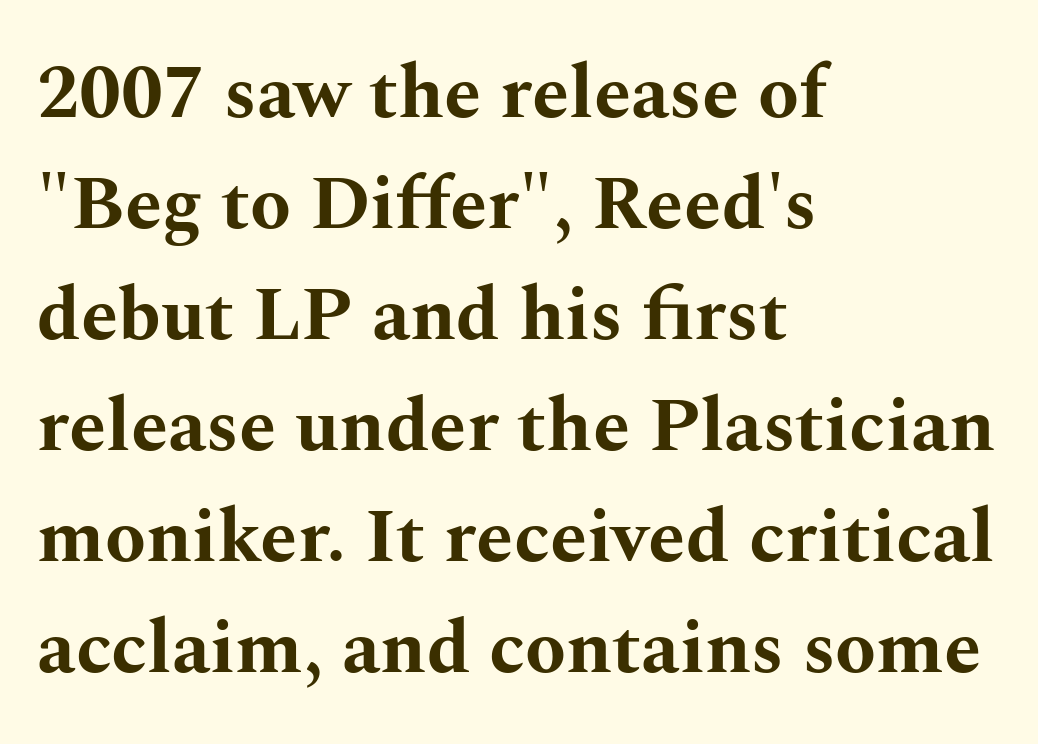
Rows of type keep a routine distance in the vertical direction. These lines are rendered in a variable-pitch font. On the weight axis this lands at bold, roughly 700. These lines keep a tight, regular rhythm from letter to letter.
